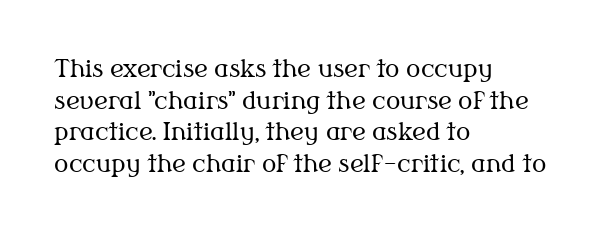
{"italic": "no", "bold": "no", "underline": "no", "align": "left", "line_spacing": "normal", "line_spacing_ratio": 1.32, "letter_spacing": "normal", "letter_spacing_em": 0.0, "glyph_px": 24}
